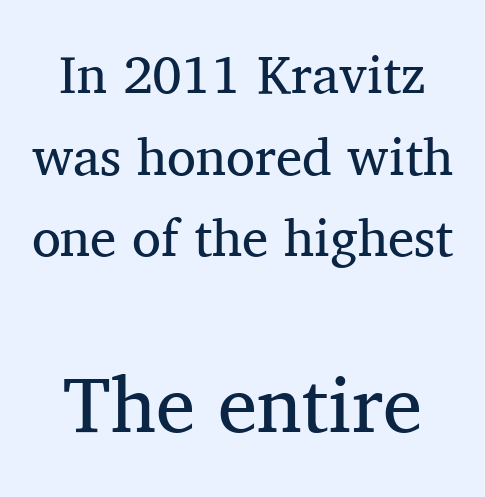
Q: Is the text bold? A: No.
Q: Is the text italic (slanted)? A: No, it is upright.
Q: Is the typeface a serif or a sans-serif typeface? A: Serif.
Q: Is the text underlined? A: No.
Q: Is the spacing between letters normal or unusually wide? A: Normal.
Q: Is the spacing between lines tight, normal or loose? A: Normal.
Q: Which block of text is set in a larger size, the first (top) or the second (bottom)? A: The second (bottom) one.
Q: Width (condensed, normal, or wide)? A: Normal.
Q: Stroke contrast? A: Medium.
Q: x-height? A: Medium.
Q: Monospaced? A: No.
